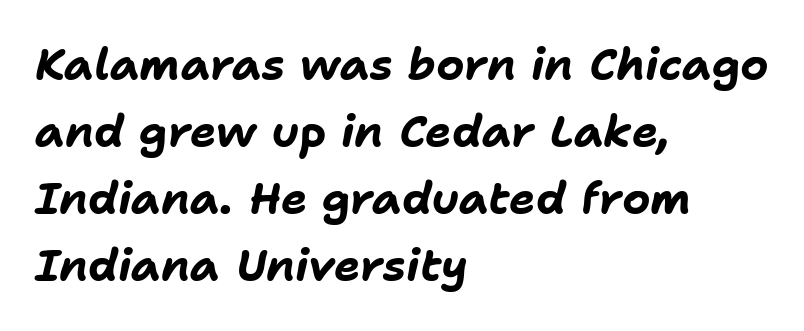
The image shows 44 px bold type, italic (leaning right); set left-aligned, normal line spacing (1.52x), normal letter spacing, not underlined; low stroke contrast and a medium x-height.
